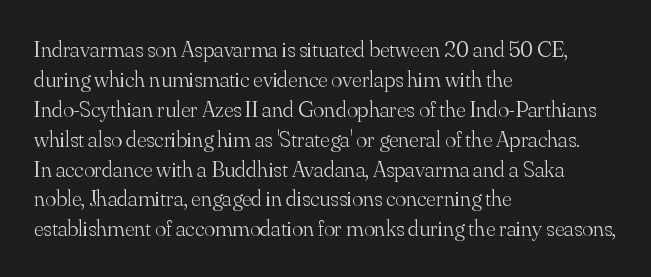
{"italic": "no", "bold": "no", "underline": "no", "align": "left", "line_spacing": "normal", "line_spacing_ratio": 1.3, "letter_spacing": "normal", "letter_spacing_em": 0.0, "glyph_px": 23}
